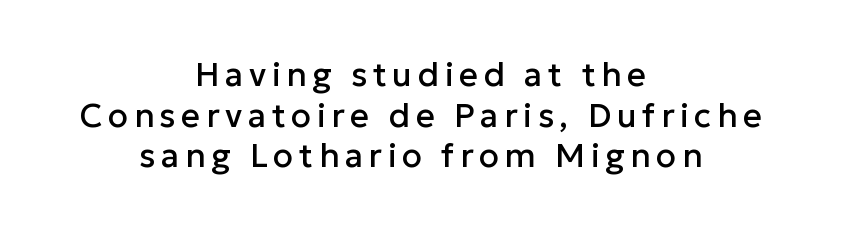
{"serif": "no", "italic": "no", "width": "normal", "stroke_contrast": "low", "x_height": "medium", "monospaced": "no", "underline": "no", "align": "center", "line_spacing_ratio": 1.23, "glyph_px": 33}
